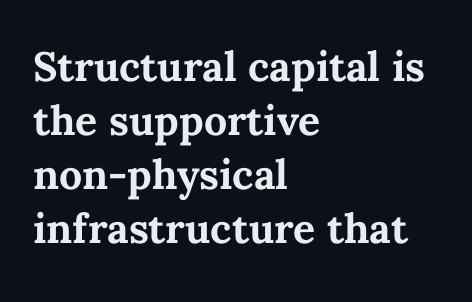
Q: Is the text bold? A: Yes.
Q: Is the text italic (slanted)? A: No, it is upright.
Q: Is the text underlined? A: No.
Q: How is the paragraph aligned? A: Left-aligned.
Q: Is the spacing between letters normal or unusually wide? A: Normal.
Q: Is the spacing between lines tight, normal or loose? A: Normal.
Q: Width (condensed, normal, or wide)? A: Normal.
Q: Stroke contrast? A: Medium.
Q: x-height? A: Medium.
Q: Monospaced? A: No.
